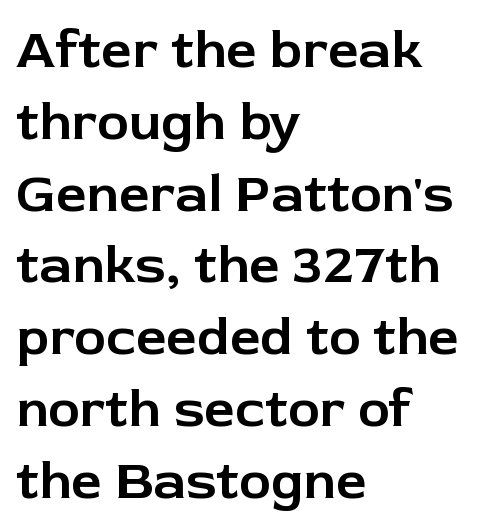
The image shows 54 px sans-serif type, upright; set left-aligned, normal line spacing (1.33x), normal letter spacing, not underlined; low stroke contrast and a medium x-height.
